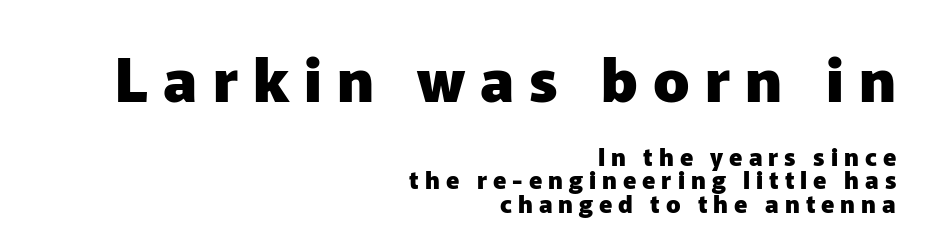
Q: Is the text bold? A: Yes.
Q: Is the text italic (slanted)? A: No, it is upright.
Q: Is the typeface a serif or a sans-serif typeface? A: Sans-serif.
Q: Is the text underlined? A: No.
Q: How is the paragraph aligned? A: Right-aligned.
Q: Is the spacing between letters normal or unusually wide? A: Unusually wide.
Q: Is the spacing between lines tight, normal or loose? A: Tight.
Q: Which block of text is set in a larger size, the first (top) or the second (bottom)? A: The first (top) one.
Q: Width (condensed, normal, or wide)? A: Normal.
Q: Stroke contrast? A: Low.
Q: x-height? A: Medium.
Q: Monospaced? A: No.
